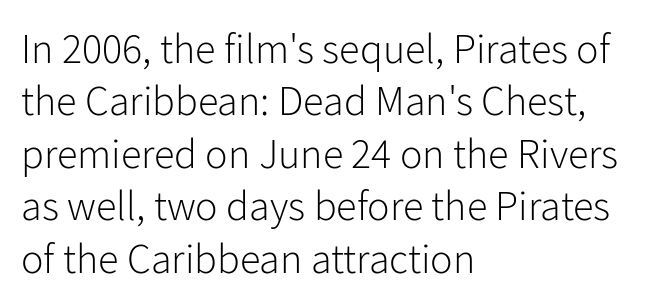
Look at the tracking — it's just the regular setting, nothing added. Each stroke keeps to a modest, everyday thickness or less. The baseline area is clear. A typesetter would call this proportional, since set widths differ per character. The vertical gap from one line to the next is medium. The rendering shows plain stroke endings on the letterforms — a sans-serif design.
